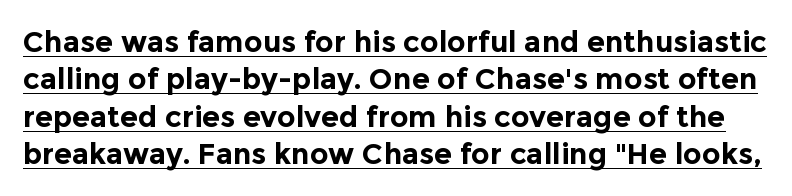
Stroke thickness is high; the sample reads as a true bold. Summary of vertical rhythm: regular, with standard interline spacing. Typographically, this falls in the sans-serif category. Standard letterfit; no display-style spreading of the glyphs.
